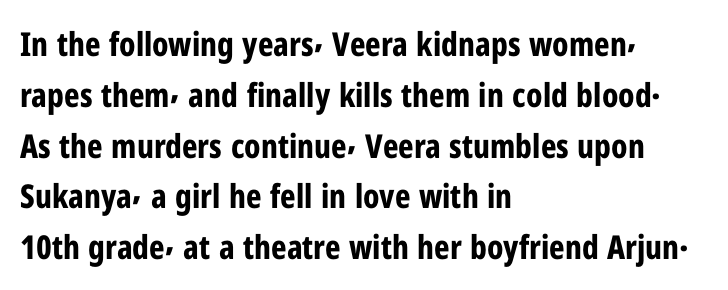
{"serif": "no", "italic": "no", "bold": "yes", "weight": "bold", "width": "condensed", "stroke_contrast": "low", "x_height": "medium", "monospaced": "no", "underline": "no", "align": "left", "line_spacing": "normal", "line_spacing_ratio": 1.54, "letter_spacing": "normal", "letter_spacing_em": 0.0, "glyph_px": 33}
